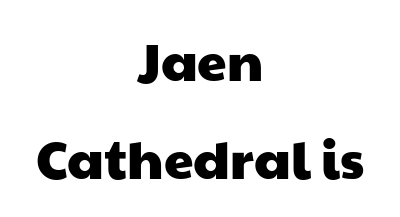
The image shows 53 px wide sans-serif type; set centered, line spacing 1.84x, normal letter spacing, not underlined; low stroke contrast and a medium x-height.
